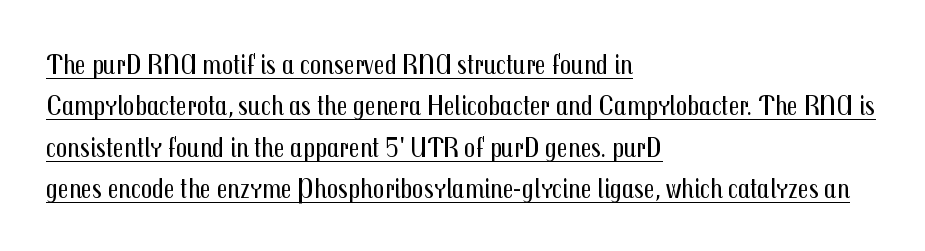
Spacing verdict: proportional, widths tailored to each character. In terms of leading, this rendering sits right in the middle. A typographer would call this underscored text. Where is the straight margin? On the left.
